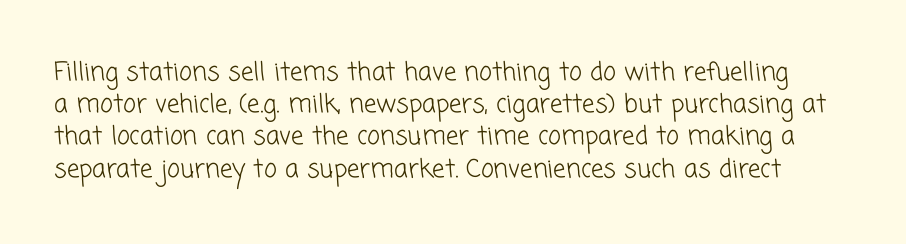
The image shows 25 px text type; set normal line spacing (1.29x), normal letter spacing, not underlined.
